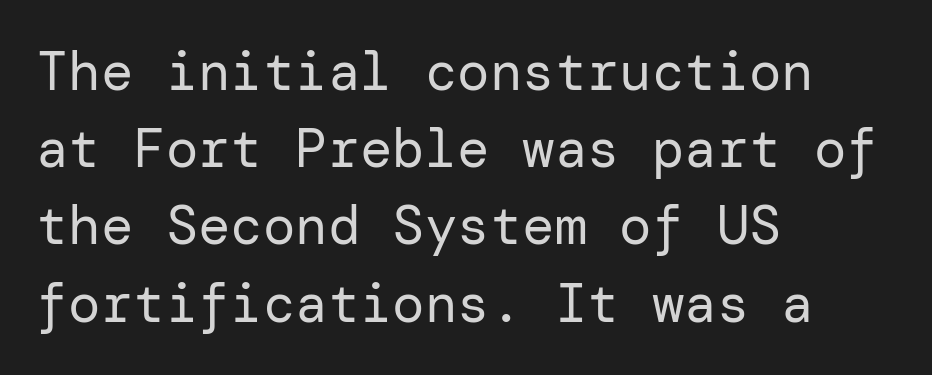
{"serif": "no", "italic": "no", "bold": "no", "weight": "regular", "width": "normal", "stroke_contrast": "low", "x_height": "medium", "underline": "no", "align": "left", "line_spacing": "normal", "line_spacing_ratio": 1.43, "letter_spacing": "normal", "letter_spacing_em": 0.0, "glyph_px": 54}
